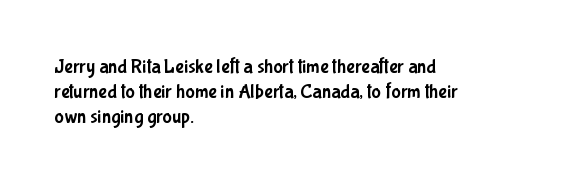
These lines keep a tight, regular rhythm from letter to letter. Successive baselines arrive at the customary interval. Unmarked baselines from the first word to the last. Casual observation: everything's shoved over to the left. This sample uses an upright cut, with every glyph sitting square on the baseline.
